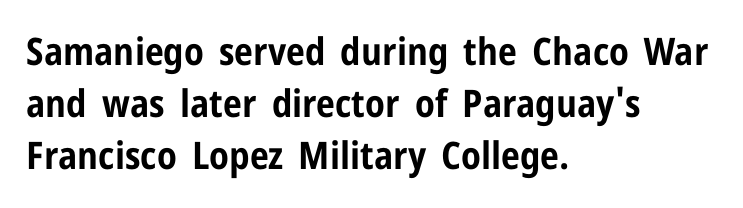
The image shows 38 px bold, condensed sans-serif type, upright; set left-aligned, normal line spacing (1.37x), normal letter spacing, not underlined; low stroke contrast and a medium x-height.
